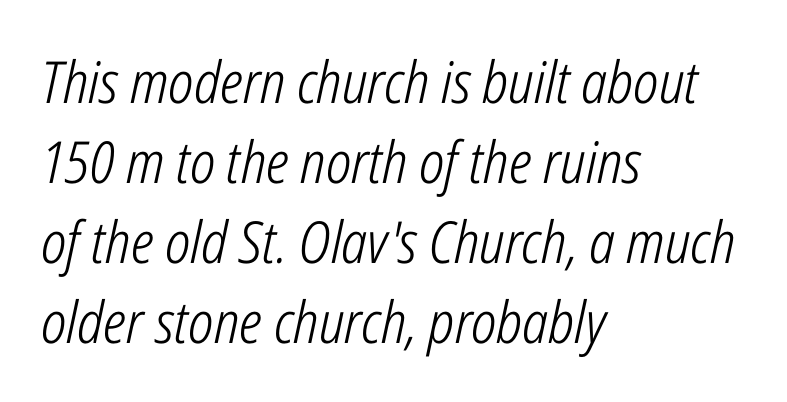
The image shows 58 px light, condensed type, italic (leaning right); set left-aligned, normal line spacing (1.38x), normal letter spacing, not underlined; low stroke contrast and a medium x-height.
